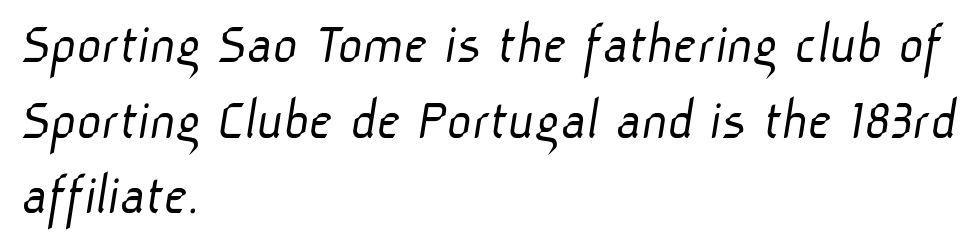
The letters sit at their default tracking, neither squeezed nor spread. Letters have the restrained weight of plain body copy at most. Compared with typical paragraphs, the rows here are spaced about the same. Grotesque or geometric, the face here clearly has no serifs.
